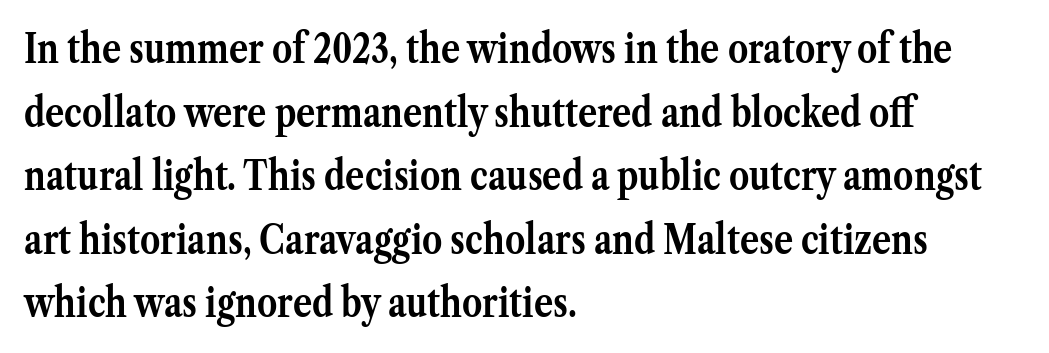
The lines are quadded left. Does the weight exceed regular? Yes, all the way to bold. Each new line begins a customary step beneath the previous one. Typographically, this falls in the serif category.
